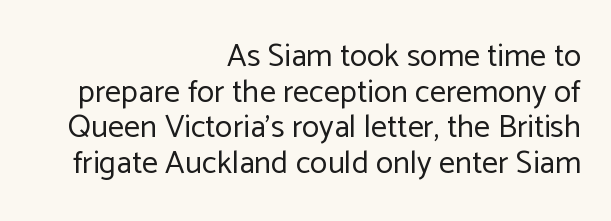
Think standard paragraph weight, or any step lighter than that. Looks like regular typesetting: each glyph gets only the width it needs. Italic: no, the glyphs are upright roman. The type is set solid horizontally, with unmodified tracking. The zone under the glyphs is completely vacant. All the whitespace from short lines collects on the left.
